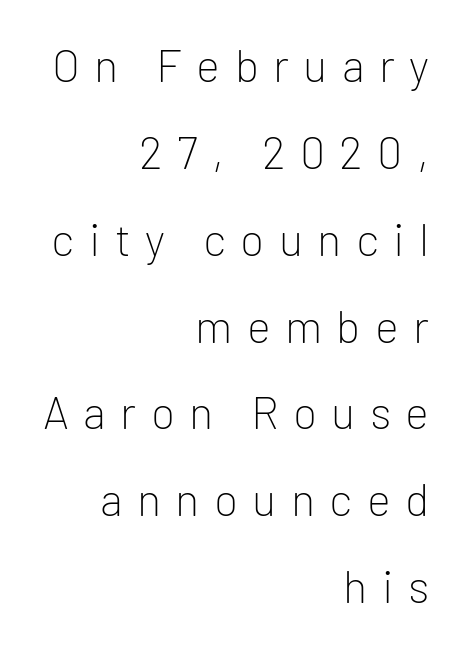
A flush-right, rag-left setting is used for this passage. Note: no serifs on the glyphs. Compared with a typical body face, this is equally light or lighter still. Substantial extra tracking has been applied to these lines. Honestly, the rows look like they've been pulled way apart. Does the lettering tilt? It doesn't — this is upright.
